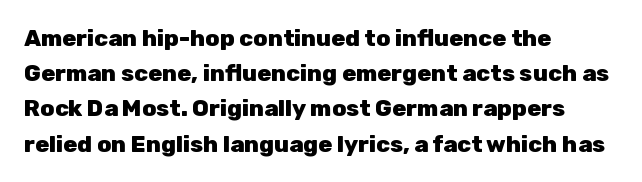
The image shows 23 px bold type, upright; set left-aligned, normal line spacing (1.53x), normal letter spacing, not underlined.
